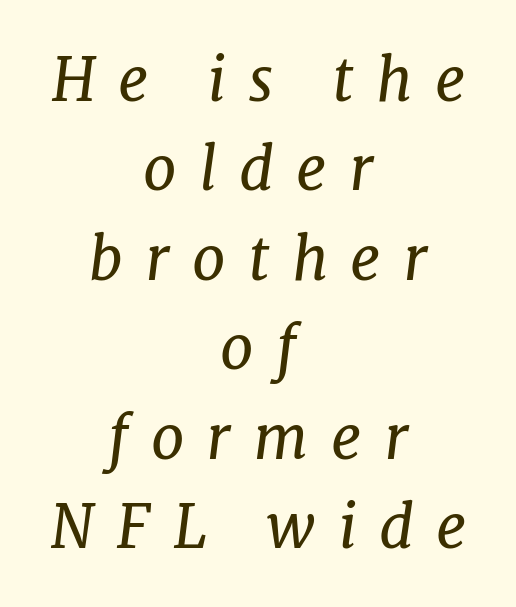
Q: Is the text bold? A: No.
Q: Is the text italic (slanted)? A: Yes, it leans right by about 7 degrees.
Q: Is the typeface a serif or a sans-serif typeface? A: Serif.
Q: Is the text underlined? A: No.
Q: How is the paragraph aligned? A: Centered.
Q: Is the spacing between letters normal or unusually wide? A: Unusually wide.
Q: Is the spacing between lines tight, normal or loose? A: Normal.
Q: Width (condensed, normal, or wide)? A: Normal.
Q: Stroke contrast? A: Low.
Q: x-height? A: Medium.
Q: Monospaced? A: No.
